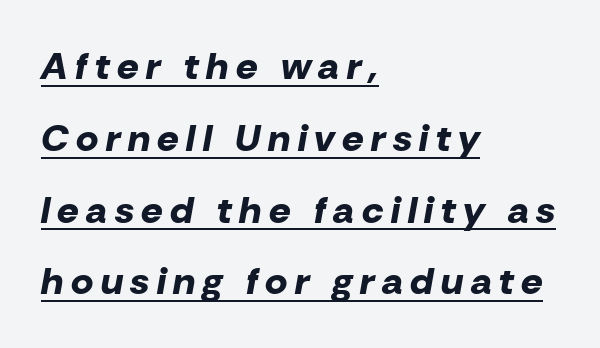
Character widths vary here, with narrow letters taking less room than wide ones. Decoration check: the copy is underlined. The lettering tilts uniformly, giving the passage an italic look. These lines are set flush left with a ragged right edge. Characters follow at a spacing far wider than the type designer built in.
